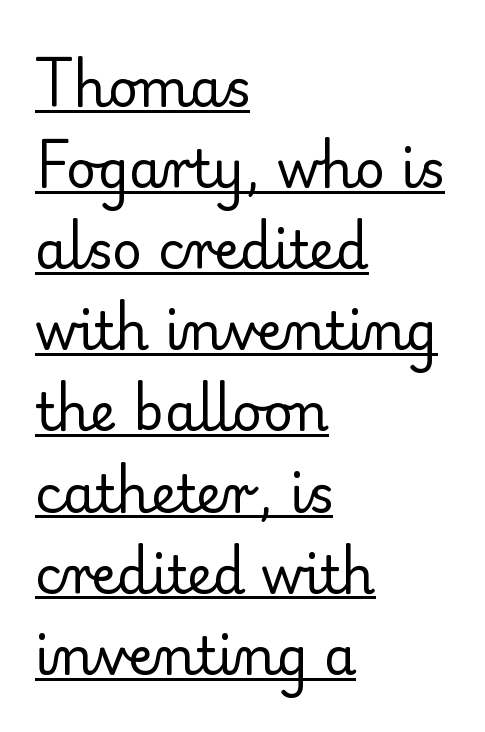
Character widths vary here, with narrow letters taking less room than wide ones. Stroke mass is kept to a normal reading level or below. To sum up the face: it has serifs. Default kerning and tracking; the words read as compact shapes. Characters remain perfectly vertical along every line.
